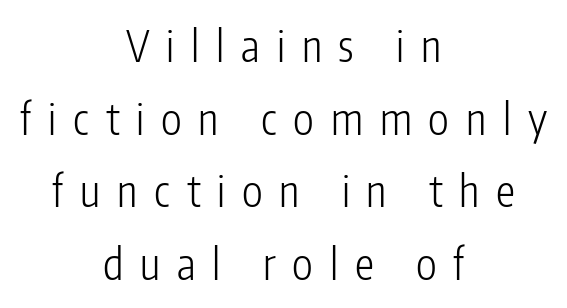
Q: Is the text bold? A: No.
Q: Is the text italic (slanted)? A: No, it is upright.
Q: Is the typeface a serif or a sans-serif typeface? A: Sans-serif.
Q: Is the text underlined? A: No.
Q: How is the paragraph aligned? A: Centered.
Q: Is the spacing between letters normal or unusually wide? A: Unusually wide.
Q: Is the spacing between lines tight, normal or loose? A: Normal.
Q: Width (condensed, normal, or wide)? A: Condensed.
Q: Stroke contrast? A: Low.
Q: x-height? A: Medium.
Q: Monospaced? A: No.
